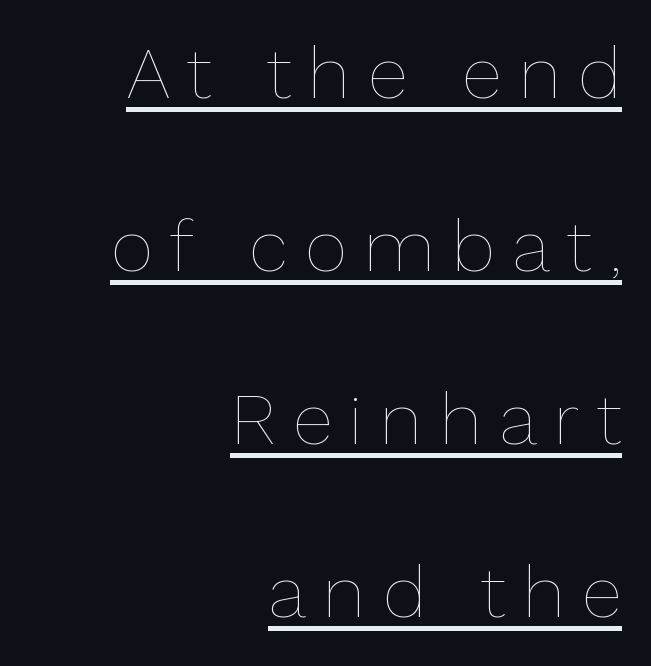
The image shows 73 px thin type, upright; set right-aligned, loose line spacing (2.37x), unusually wide letter spacing (+0.24 em), underlined; low stroke contrast and a medium x-height.
